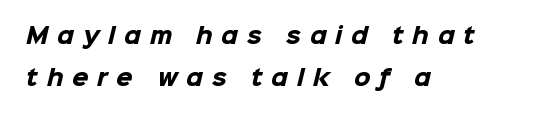
The image shows 21 px bold type; set left-aligned, loose line spacing (2.02x), unusually wide letter spacing (+0.42 em), not underlined.
